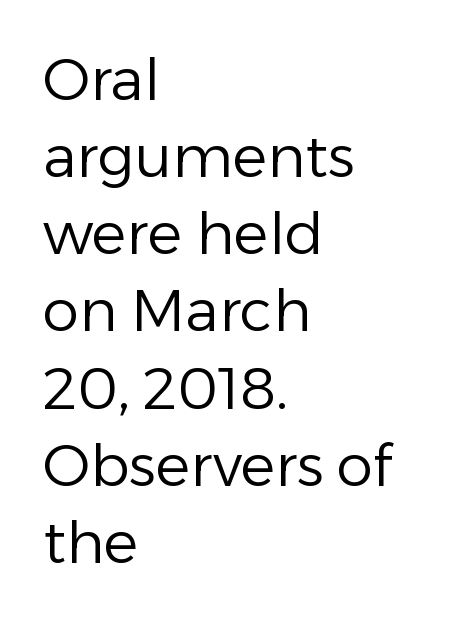
Q: Is the text bold? A: No.
Q: Is the text italic (slanted)? A: No, it is upright.
Q: Is the typeface a serif or a sans-serif typeface? A: Sans-serif.
Q: Is the text underlined? A: No.
Q: How is the paragraph aligned? A: Left-aligned.
Q: Is the spacing between letters normal or unusually wide? A: Normal.
Q: Is the spacing between lines tight, normal or loose? A: Normal.
Q: Width (condensed, normal, or wide)? A: Normal.
Q: Stroke contrast? A: Low.
Q: x-height? A: Medium.
Q: Monospaced? A: No.
